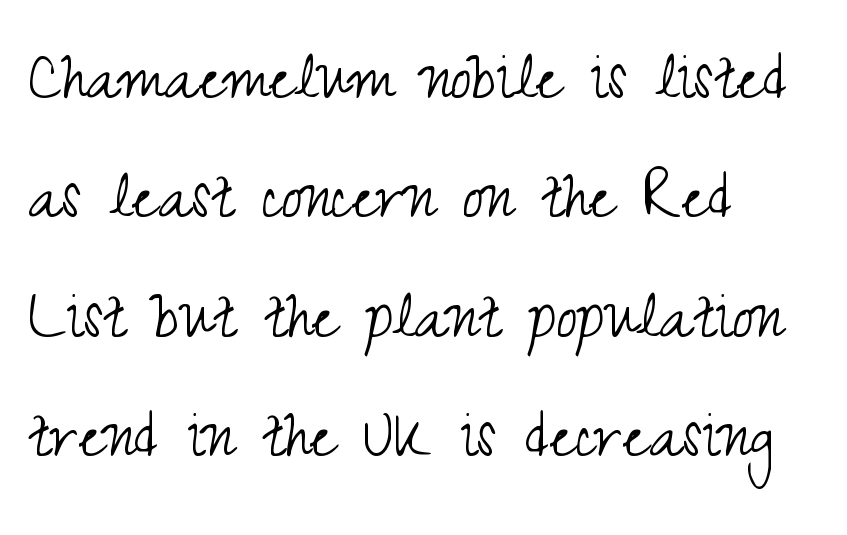
Q: Is the text bold? A: No.
Q: Is the text italic (slanted)? A: No, it is upright.
Q: Is the typeface a serif or a sans-serif typeface? A: Sans-serif.
Q: Is the text underlined? A: No.
Q: How is the paragraph aligned? A: Left-aligned.
Q: Is the spacing between letters normal or unusually wide? A: Normal.
Q: Is the spacing between lines tight, normal or loose? A: Normal.
Q: Width (condensed, normal, or wide)? A: Condensed.
Q: Stroke contrast? A: Medium.
Q: x-height? A: Small.
Q: Monospaced? A: No.
